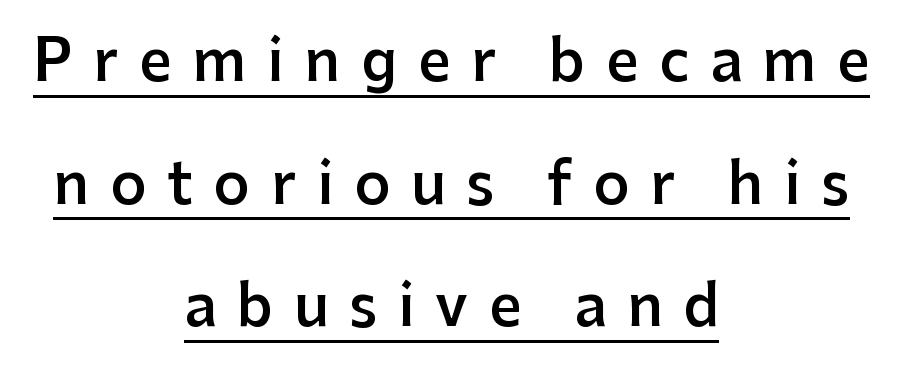
Q: Is the text bold? A: Semi-bold.
Q: Is the text italic (slanted)? A: No, it is upright.
Q: Is the typeface a serif or a sans-serif typeface? A: Sans-serif.
Q: Is the text underlined? A: Yes.
Q: How is the paragraph aligned? A: Centered.
Q: Is the spacing between letters normal or unusually wide? A: Unusually wide.
Q: Is the spacing between lines tight, normal or loose? A: Loose.
Q: Width (condensed, normal, or wide)? A: Normal.
Q: Stroke contrast? A: Low.
Q: x-height? A: Medium.
Q: Monospaced? A: No.
